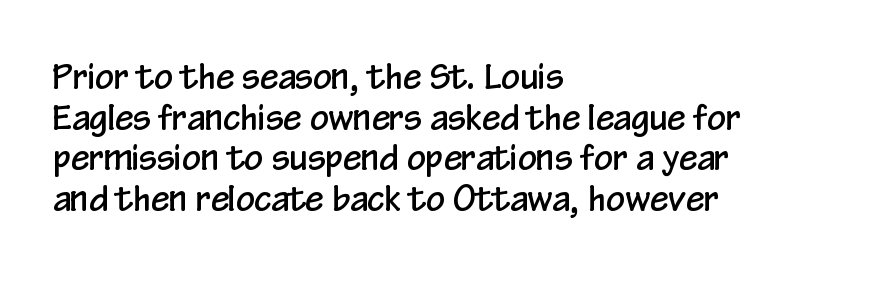
Q: Is the text italic (slanted)? A: No, it is upright.
Q: Is the typeface a serif or a sans-serif typeface? A: Sans-serif.
Q: Is the text underlined? A: No.
Q: How is the paragraph aligned? A: Left-aligned.
Q: Is the spacing between letters normal or unusually wide? A: Normal.
Q: Width (condensed, normal, or wide)? A: Condensed.
Q: Stroke contrast? A: Low.
Q: x-height? A: Medium.
Q: Monospaced? A: No.
